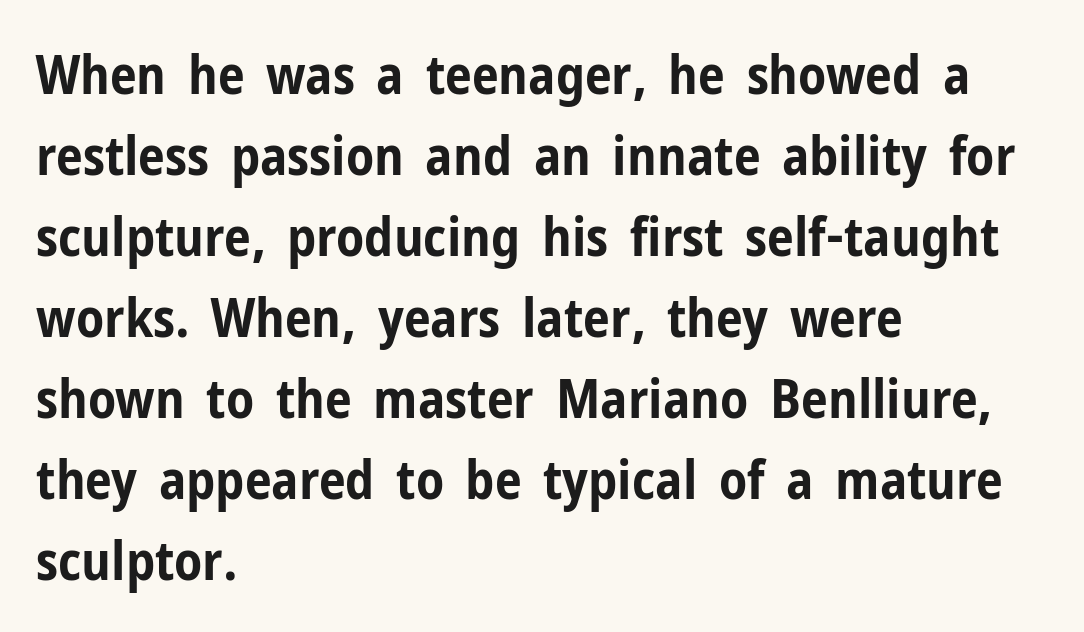
Letter spacing: default. Each letter keeps its own natural width here, so spacing adapts to shape. Bold? Absolutely — the strokes are thick and heavy. A typesetter would mark this as roman, not italic. Reading down the column, the eye jumps a familiar distance to each next line. Glance below the letters and you will spot only blank space.
